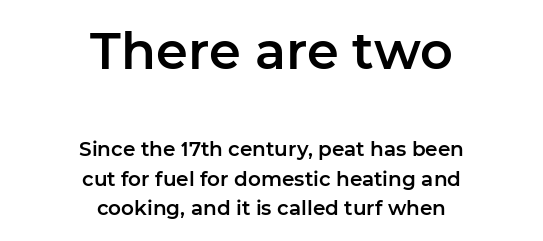
{"serif": "no", "italic": "no", "width": "normal", "stroke_contrast": "low", "x_height": "medium", "monospaced": "no", "underline": "no", "align": "center", "line_spacing": "normal", "line_spacing_ratio": 1.49, "letter_spacing": "normal", "letter_spacing_em": 0.0, "larger_block": "first", "size_ratio": 2.55, "glyph_px": 51}
